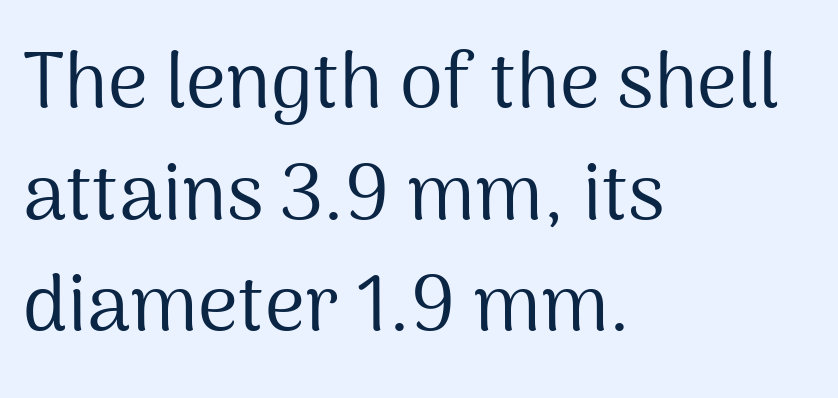
How would I describe the line gaps? Plain and ordinary. Left-aligned paragraph, ragged on the right. Is the type heavy? It reads as light-to-regular instead. Nothing sits at the stroke ends, so this counts as sans-serif. The passage shown has conventional tracking throughout. Style check: upright.
